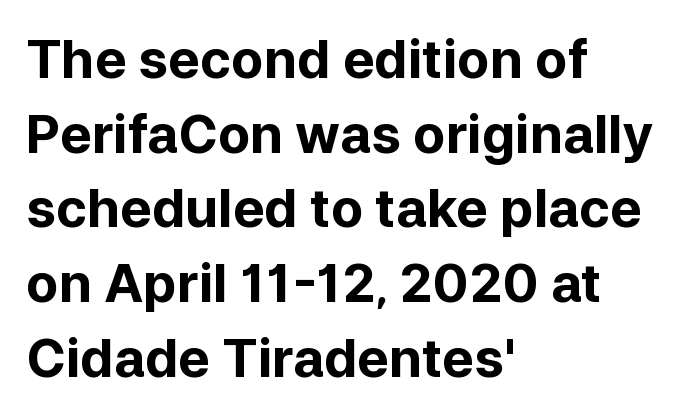
Q: Is the text bold? A: Yes.
Q: Is the text italic (slanted)? A: No, it is upright.
Q: Is the typeface a serif or a sans-serif typeface? A: Sans-serif.
Q: Is the text underlined? A: No.
Q: How is the paragraph aligned? A: Left-aligned.
Q: Is the spacing between letters normal or unusually wide? A: Normal.
Q: Is the spacing between lines tight, normal or loose? A: Normal.
Q: Width (condensed, normal, or wide)? A: Normal.
Q: Stroke contrast? A: Low.
Q: x-height? A: Medium.
Q: Monospaced? A: No.
